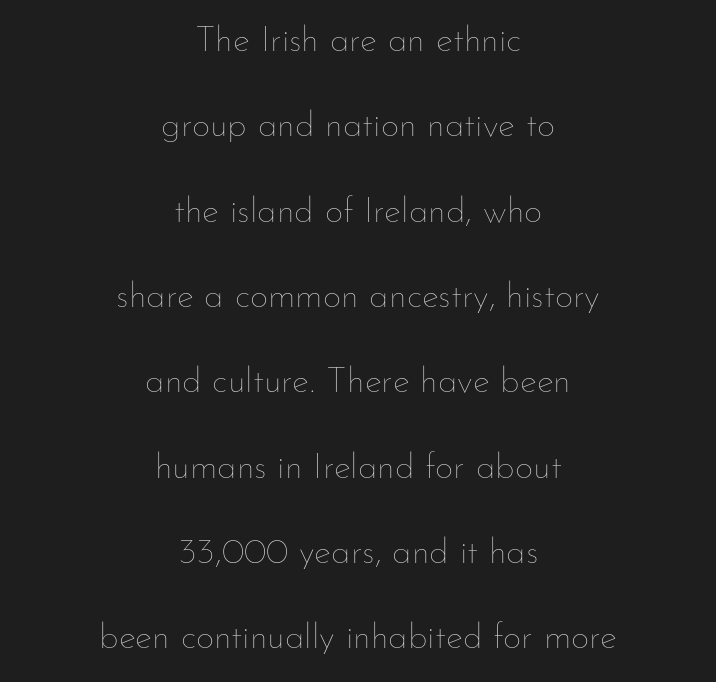
Summary of weight: not heavy and not bold. Looks like regular typesetting: each glyph gets only the width it needs. Honestly, the letter spacing is just normal — you wouldn't notice it. Check the space under the baseline: it is left empty. The font's upright variant was chosen for this text. Regarding leading, the lines here are spaced well apart.
